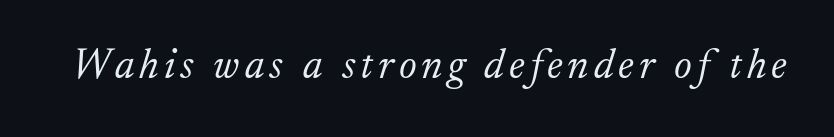
The rendering uses natural spacing where letterforms have individual widths. The words here are not underlined. This is serif lettering, the kind often seen in printed books. Compared with a typical body face, this is equally light or lighter still. Slanted lettering throughout.
